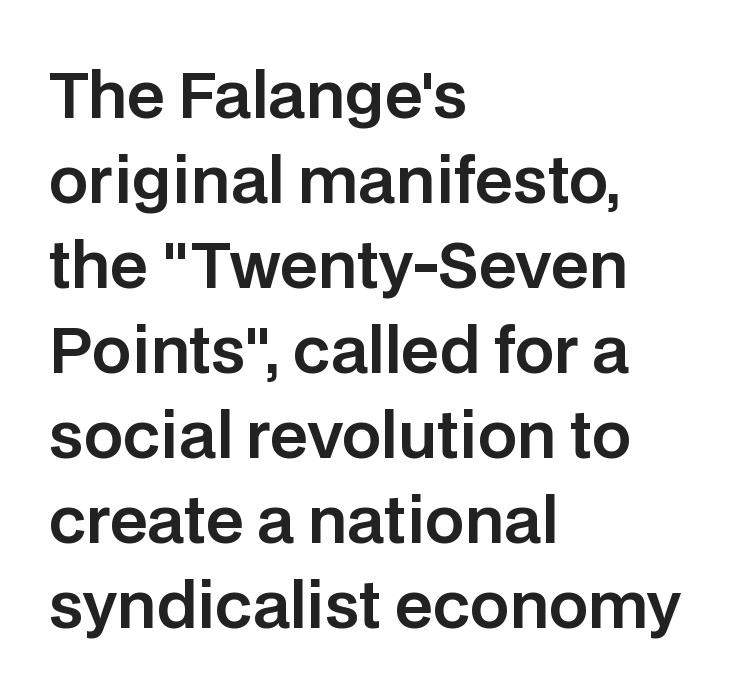
Q: Is the text italic (slanted)? A: No, it is upright.
Q: Is the typeface a serif or a sans-serif typeface? A: Sans-serif.
Q: Is the text underlined? A: No.
Q: How is the paragraph aligned? A: Left-aligned.
Q: Is the spacing between letters normal or unusually wide? A: Normal.
Q: Is the spacing between lines tight, normal or loose? A: Normal.
Q: Width (condensed, normal, or wide)? A: Normal.
Q: Stroke contrast? A: Low.
Q: x-height? A: Large.
Q: Monospaced? A: No.
